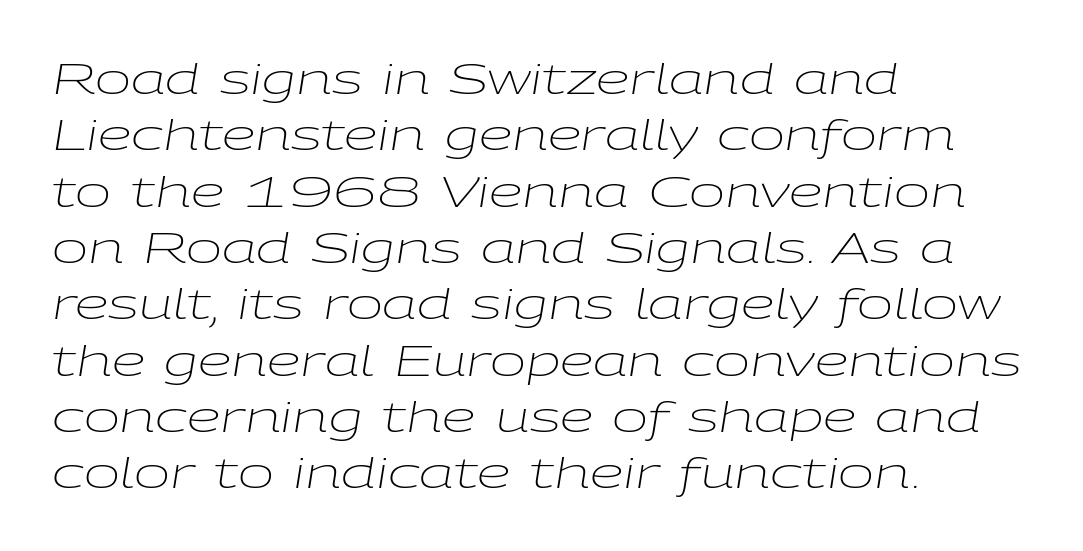
{"italic": "yes", "lean": "right", "slant_degrees": 9, "bold": "no", "weight": "light", "width": "wide", "stroke_contrast": "low", "x_height": "medium", "monospaced": "no", "underline": "no", "align": "left", "line_spacing": "normal", "line_spacing_ratio": 1.31, "letter_spacing": "normal", "letter_spacing_em": 0.0, "glyph_px": 43}
